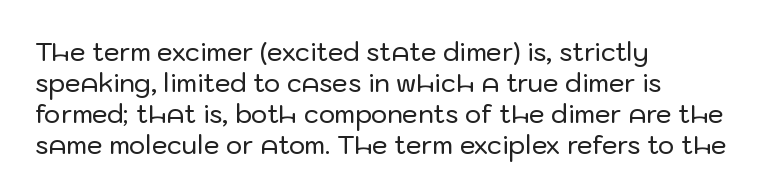
Q: Is the text italic (slanted)? A: No, it is upright.
Q: Is the text underlined? A: No.
Q: How is the paragraph aligned? A: Left-aligned.
Q: Is the spacing between letters normal or unusually wide? A: Normal.
